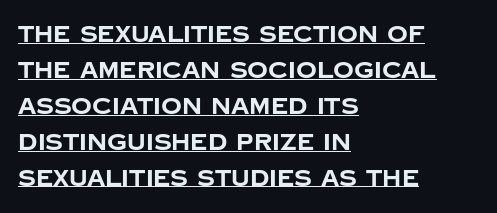
Q: Is the text bold? A: Yes.
Q: Is the text italic (slanted)? A: No, it is upright.
Q: Is the text underlined? A: Yes.
Q: How is the paragraph aligned? A: Left-aligned.
Q: Is the spacing between letters normal or unusually wide? A: Normal.
Q: Is the spacing between lines tight, normal or loose? A: Normal.
